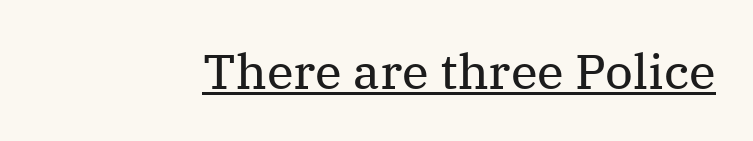
{"serif": "yes", "italic": "no", "bold": "no", "weight": "regular", "width": "normal", "stroke_contrast": "medium", "x_height": "medium", "monospaced": "no", "underline": "yes", "letter_spacing": "normal", "letter_spacing_em": 0.0, "glyph_px": 49}
